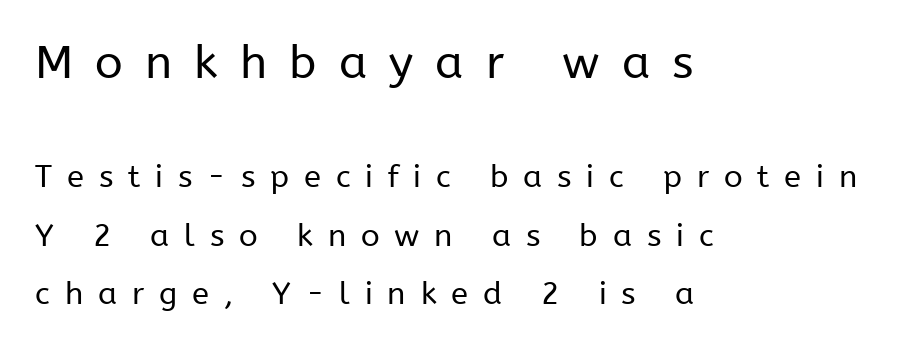
Q: Is the text bold? A: No.
Q: Is the text italic (slanted)? A: No, it is upright.
Q: Is the typeface a serif or a sans-serif typeface? A: Sans-serif.
Q: Is the text underlined? A: No.
Q: How is the paragraph aligned? A: Left-aligned.
Q: Is the spacing between letters normal or unusually wide? A: Unusually wide.
Q: Which block of text is set in a larger size, the first (top) or the second (bottom)? A: The first (top) one.
Q: Width (condensed, normal, or wide)? A: Normal.
Q: Stroke contrast? A: Low.
Q: x-height? A: Medium.
Q: Monospaced? A: No.
